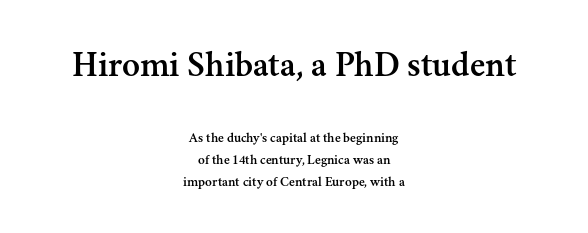
Q: Is the text italic (slanted)? A: No, it is upright.
Q: Is the typeface a serif or a sans-serif typeface? A: Serif.
Q: Is the text underlined? A: No.
Q: How is the paragraph aligned? A: Centered.
Q: Is the spacing between letters normal or unusually wide? A: Normal.
Q: Is the spacing between lines tight, normal or loose? A: Normal.
Q: Which block of text is set in a larger size, the first (top) or the second (bottom)? A: The first (top) one.
Q: Width (condensed, normal, or wide)? A: Normal.
Q: Stroke contrast? A: Medium.
Q: x-height? A: Small.
Q: Monospaced? A: No.
